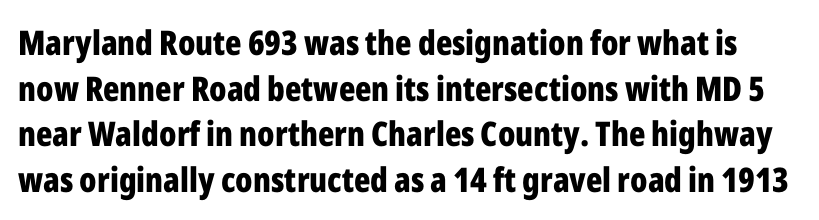
The image shows 34 px bold, condensed sans-serif type, upright; set normal line spacing (1.34x), normal letter spacing, not underlined; low stroke contrast and a medium x-height.
